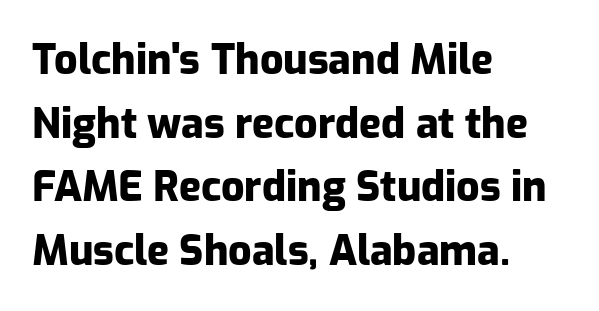
The image shows 41 px heavy sans-serif type, upright; set left-aligned, normal line spacing (1.55x), normal letter spacing, not underlined; low stroke contrast and a medium x-height.
